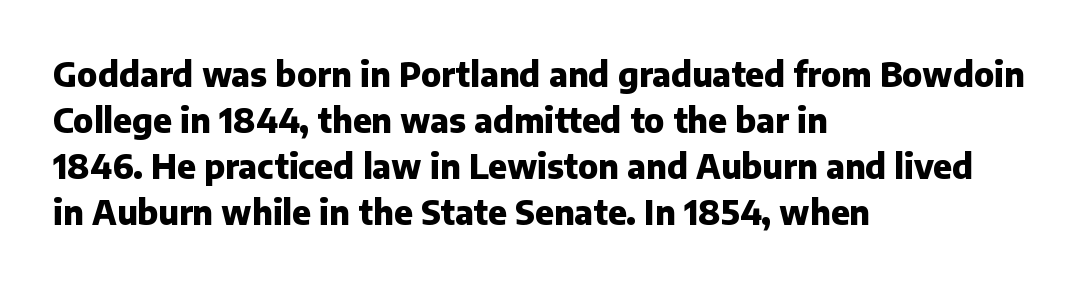
Q: Is the text bold? A: Yes.
Q: Is the text italic (slanted)? A: No, it is upright.
Q: Is the typeface a serif or a sans-serif typeface? A: Sans-serif.
Q: Is the text underlined? A: No.
Q: How is the paragraph aligned? A: Left-aligned.
Q: Is the spacing between letters normal or unusually wide? A: Normal.
Q: Is the spacing between lines tight, normal or loose? A: Normal.
Q: Width (condensed, normal, or wide)? A: Normal.
Q: Stroke contrast? A: Low.
Q: x-height? A: Medium.
Q: Monospaced? A: No.
